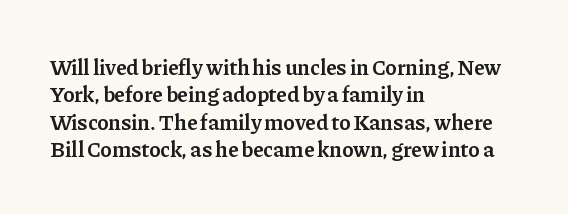
{"italic": "no", "bold": "semi", "underline": "no", "align": "left", "line_spacing_ratio": 1.24, "letter_spacing": "normal", "letter_spacing_em": 0.0, "glyph_px": 22}
